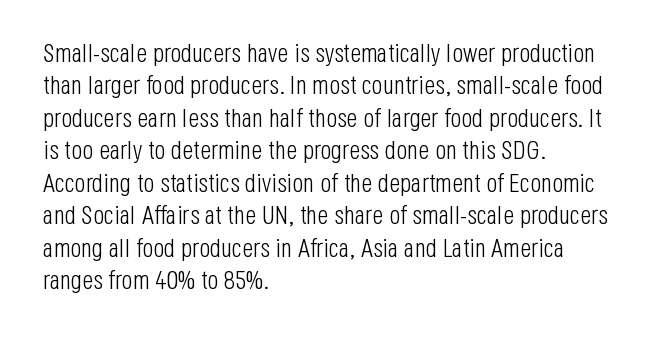
The image shows 26 px text type, upright; set left-aligned, normal line spacing (1.25x), normal letter spacing, not underlined.
